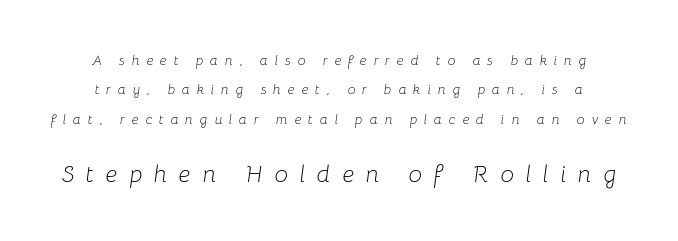
Q: Is the text bold? A: No.
Q: Is the text italic (slanted)? A: Yes, it leans right by about 8 degrees.
Q: Is the text underlined? A: No.
Q: Is the spacing between letters normal or unusually wide? A: Unusually wide.
Q: Is the spacing between lines tight, normal or loose? A: Loose.
Q: Which block of text is set in a larger size, the first (top) or the second (bottom)? A: The second (bottom) one.
